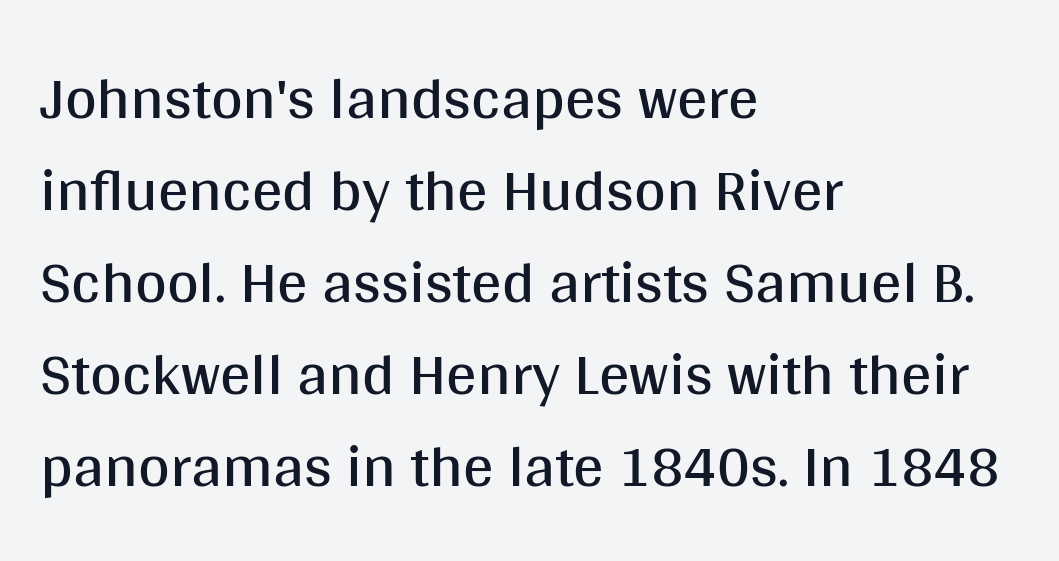
The image shows 61 px regular-weight sans-serif type, upright; set left-aligned, normal line spacing (1.51x), normal letter spacing, not underlined; medium stroke contrast and a large x-height.
